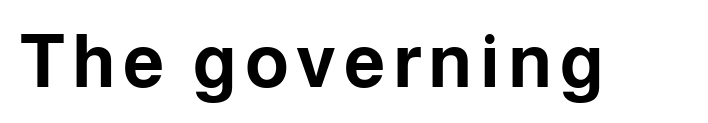
The image shows 74 px bold sans-serif type, upright; set not underlined; low stroke contrast and a medium x-height.
